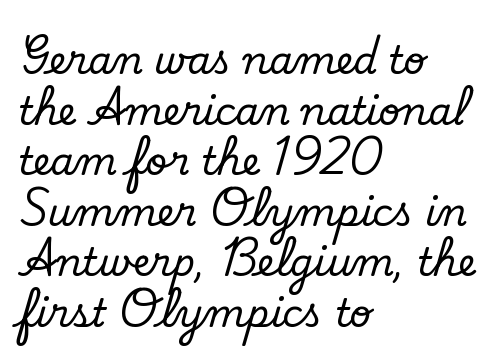
Q: Is the text italic (slanted)? A: Yes.
Q: Is the typeface a serif or a sans-serif typeface? A: Serif.
Q: Is the text underlined? A: No.
Q: How is the paragraph aligned? A: Left-aligned.
Q: Is the spacing between letters normal or unusually wide? A: Normal.
Q: Is the spacing between lines tight, normal or loose? A: Normal.
Q: Width (condensed, normal, or wide)? A: Normal.
Q: Stroke contrast? A: Low.
Q: x-height? A: Small.
Q: Monospaced? A: No.
